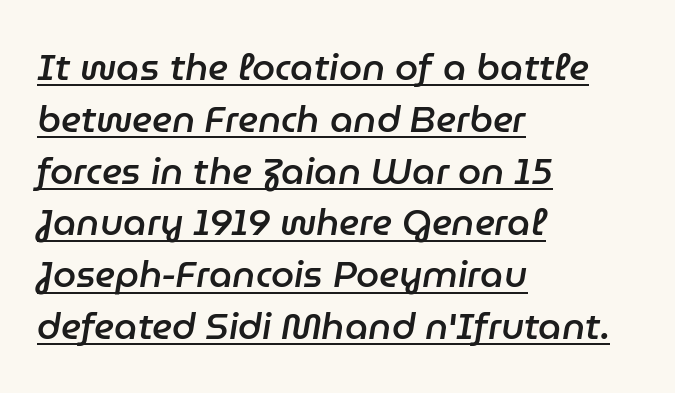
Q: Is the text bold? A: Semi-bold.
Q: Is the text italic (slanted)? A: Yes, it leans right by about 9 degrees.
Q: Is the text underlined? A: Yes.
Q: How is the paragraph aligned? A: Left-aligned.
Q: Is the spacing between letters normal or unusually wide? A: Normal.
Q: Is the spacing between lines tight, normal or loose? A: Normal.
Q: Width (condensed, normal, or wide)? A: Normal.
Q: Stroke contrast? A: Low.
Q: x-height? A: Medium.
Q: Monospaced? A: No.
